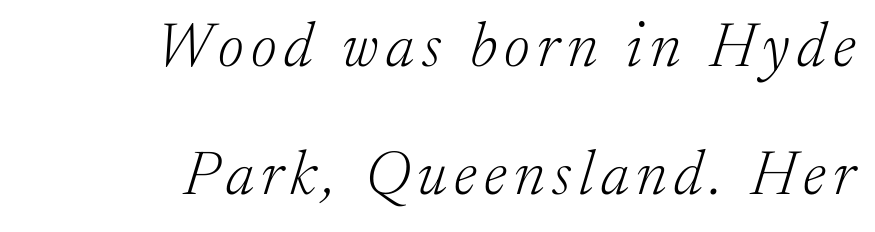
Q: Is the text bold? A: No.
Q: Is the text italic (slanted)? A: Yes, it leans right by about 17 degrees.
Q: Is the typeface a serif or a sans-serif typeface? A: Serif.
Q: Is the text underlined? A: No.
Q: How is the paragraph aligned? A: Right-aligned.
Q: Is the spacing between lines tight, normal or loose? A: Loose.
Q: Width (condensed, normal, or wide)? A: Normal.
Q: Stroke contrast? A: Low.
Q: x-height? A: Medium.
Q: Monospaced? A: No.
